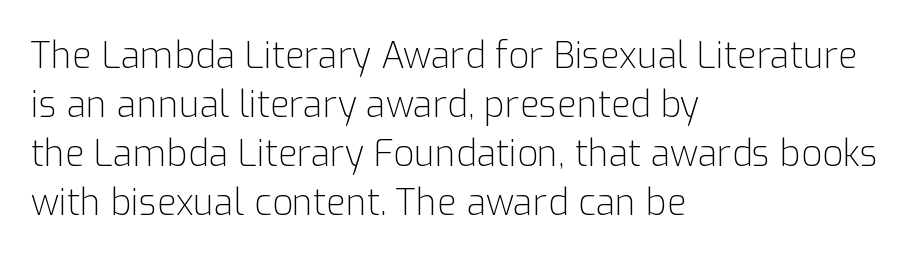
If you measured baseline to baseline, you'd find a middling distance. The strokes are not fattened; the text isn't bold. Honestly, there is no underline to notice here at all. This sample uses plain, unmodified letter spacing. The typography opts for an upright posture over an oblique one. The passage shown is typed in a proportional face where columns would drift.
